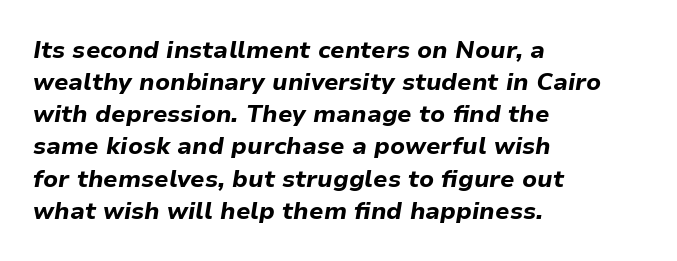
Q: Is the text bold? A: Yes.
Q: Is the text italic (slanted)? A: Yes, it leans right by about 9 degrees.
Q: Is the text underlined? A: No.
Q: How is the paragraph aligned? A: Left-aligned.
Q: Is the spacing between letters normal or unusually wide? A: Normal.
Q: Is the spacing between lines tight, normal or loose? A: Normal.
